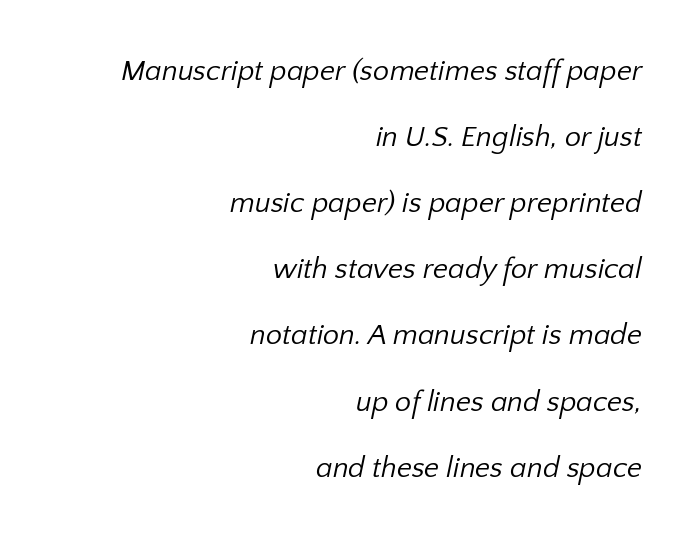
{"serif": "no", "bold": "no", "weight": "regular", "width": "normal", "stroke_contrast": "low", "x_height": "medium", "monospaced": "no", "underline": "no", "align": "right", "line_spacing": "loose", "line_spacing_ratio": 2.28, "letter_spacing": "normal", "letter_spacing_em": 0.0, "glyph_px": 29}
